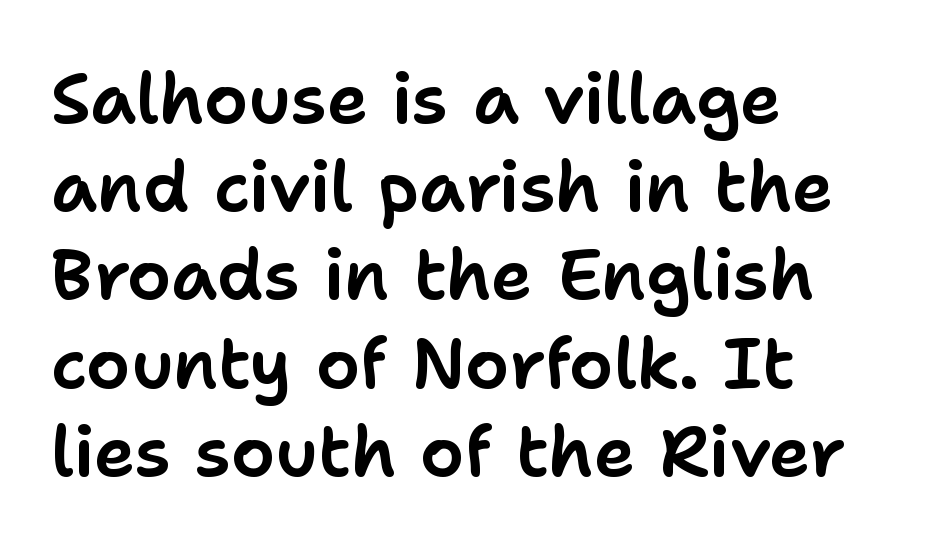
Q: Is the text italic (slanted)? A: No, it is upright.
Q: Is the typeface a serif or a sans-serif typeface? A: Sans-serif.
Q: Is the text underlined? A: No.
Q: How is the paragraph aligned? A: Left-aligned.
Q: Is the spacing between letters normal or unusually wide? A: Normal.
Q: Is the spacing between lines tight, normal or loose? A: Normal.
Q: Width (condensed, normal, or wide)? A: Normal.
Q: Stroke contrast? A: Low.
Q: x-height? A: Medium.
Q: Monospaced? A: No.
